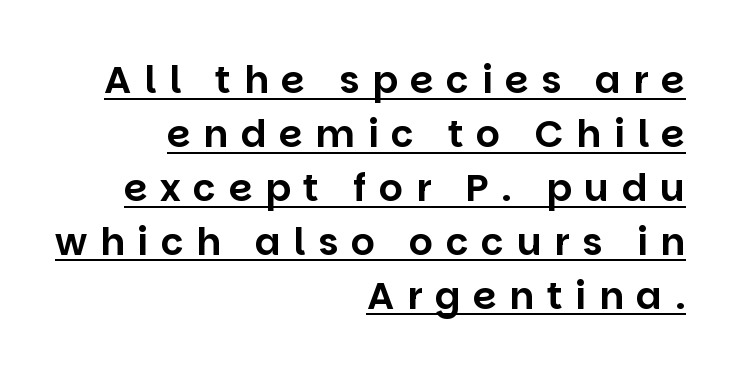
The image shows 38 px sans-serif type, upright; set right-aligned, normal line spacing (1.42x), unusually wide letter spacing (+0.33 em), underlined; low stroke contrast and a large x-height.
